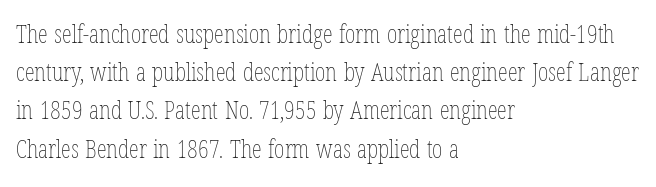
{"italic": "no", "bold": "no", "underline": "no", "align": "left", "line_spacing": "normal", "line_spacing_ratio": 1.53, "letter_spacing": "normal", "letter_spacing_em": 0.0, "glyph_px": 25}
